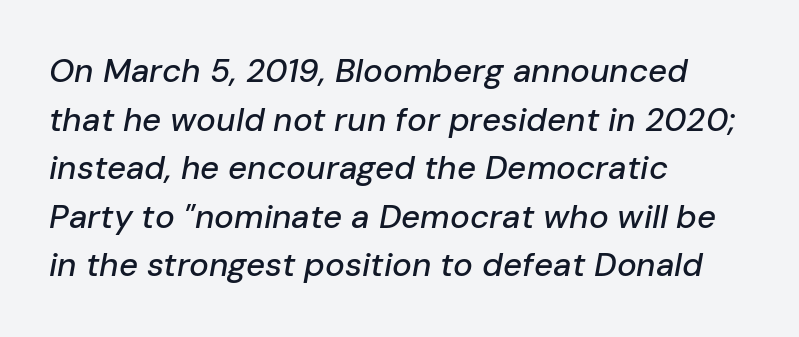
The image shows 33 px text type, italic (leaning right); set left-aligned, normal line spacing (1.47x), normal letter spacing, not underlined; low stroke contrast and a medium x-height.
